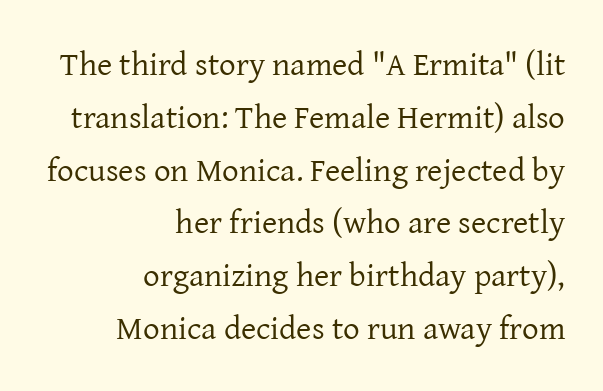
Q: Is the text bold? A: No.
Q: Is the text italic (slanted)? A: No, it is upright.
Q: Is the typeface a serif or a sans-serif typeface? A: Serif.
Q: Is the text underlined? A: No.
Q: How is the paragraph aligned? A: Right-aligned.
Q: Is the spacing between letters normal or unusually wide? A: Normal.
Q: Is the spacing between lines tight, normal or loose? A: Normal.
Q: Width (condensed, normal, or wide)? A: Normal.
Q: Stroke contrast? A: Low.
Q: x-height? A: Medium.
Q: Monospaced? A: No.
